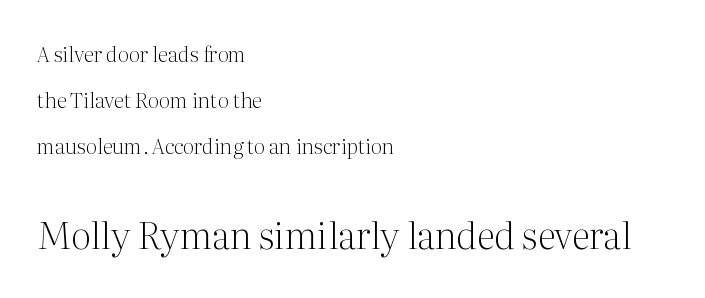
Q: Is the text bold? A: No.
Q: Is the text italic (slanted)? A: No, it is upright.
Q: Is the typeface a serif or a sans-serif typeface? A: Serif.
Q: Is the text underlined? A: No.
Q: How is the paragraph aligned? A: Left-aligned.
Q: Is the spacing between letters normal or unusually wide? A: Normal.
Q: Is the spacing between lines tight, normal or loose? A: Loose.
Q: Which block of text is set in a larger size, the first (top) or the second (bottom)? A: The second (bottom) one.
Q: Width (condensed, normal, or wide)? A: Normal.
Q: Stroke contrast? A: Medium.
Q: x-height? A: Medium.
Q: Monospaced? A: No.
